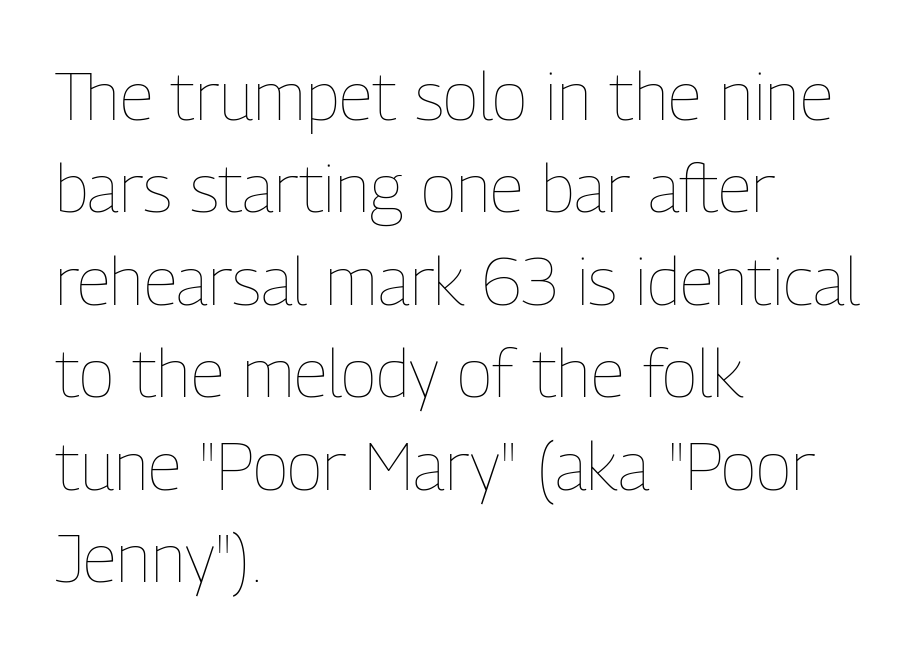
Here the designer chose a conventional face with non-uniform glyph widths. A roman cut, with each character standing at attention. Does the leading feel generous? No, just average. The horizontal fit of the characters is conventional and even. Unmarked baselines from the first word to the last. The setting favours the left margin, as ordinary paragraphs usually do.
